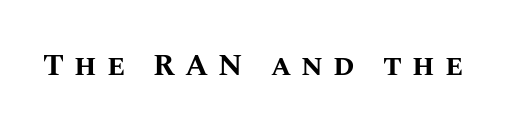
Does extra space separate the letters? Yes, quite a lot of it. The font's upright variant was chosen for this text. Words float on clear page, feet unadorned. Think of a printed novel: that variable character pitch is what you see here. This is heavy type, rendered in bold.
